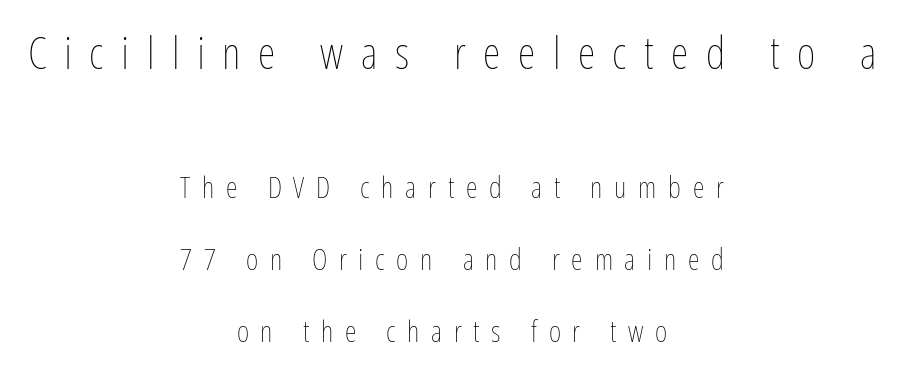
Spacing verdict: proportional, widths tailored to each character. The vertical gap from one line to the next is large. If you drew a line through each stem, it would be perfectly vertical. The gap between lines stays unmarked. This reads as an unemphasized weight, regular at the heaviest. Compared with typical body copy, the letter spacing here is much looser.
